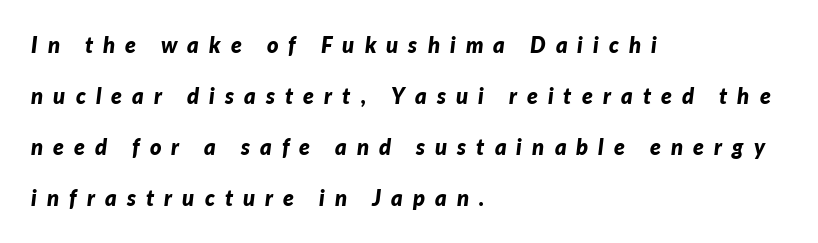
Summary of vertical rhythm: relaxed, with wide interline spacing. Has an underline been added? It has not. The paragraph shown leans on its left margin. How are the letters spaced? Widely, with obvious added tracking.
